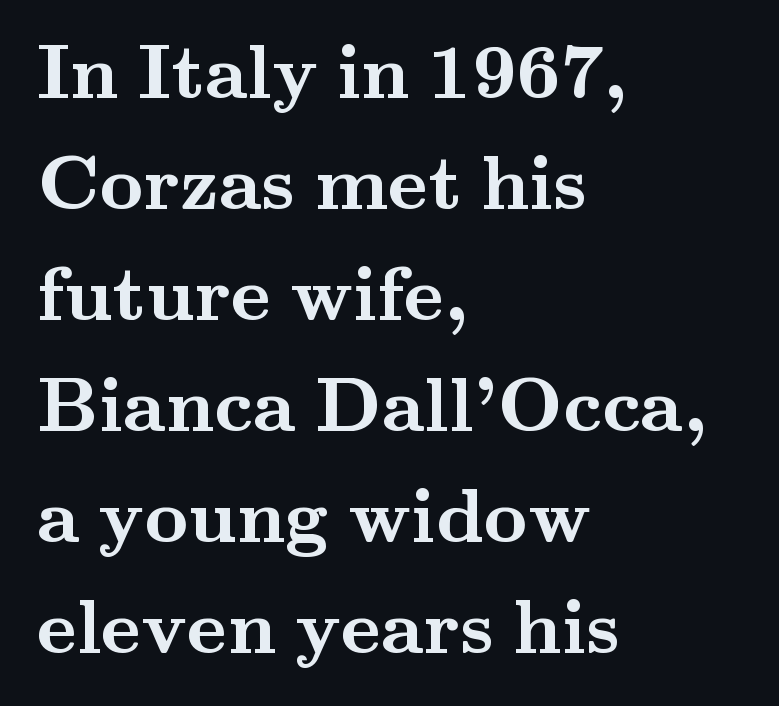
Q: Is the text bold? A: Yes.
Q: Is the text italic (slanted)? A: No, it is upright.
Q: Is the typeface a serif or a sans-serif typeface? A: Serif.
Q: Is the text underlined? A: No.
Q: How is the paragraph aligned? A: Left-aligned.
Q: Is the spacing between letters normal or unusually wide? A: Normal.
Q: Is the spacing between lines tight, normal or loose? A: Normal.
Q: Width (condensed, normal, or wide)? A: Wide.
Q: Stroke contrast? A: Medium.
Q: x-height? A: Small.
Q: Monospaced? A: No.
